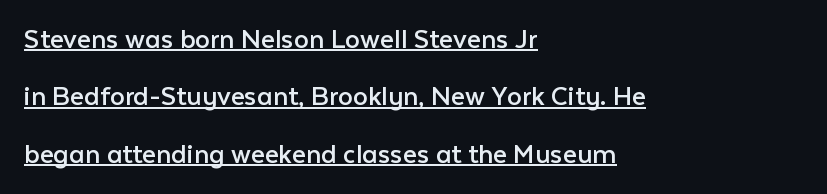
{"serif": "no", "italic": "no", "bold": "no", "weight": "regular", "width": "normal", "stroke_contrast": "low", "x_height": "medium", "monospaced": "no", "underline": "yes", "align": "left", "line_spacing": "loose", "line_spacing_ratio": 1.91, "letter_spacing": "normal", "letter_spacing_em": 0.0, "glyph_px": 30}
